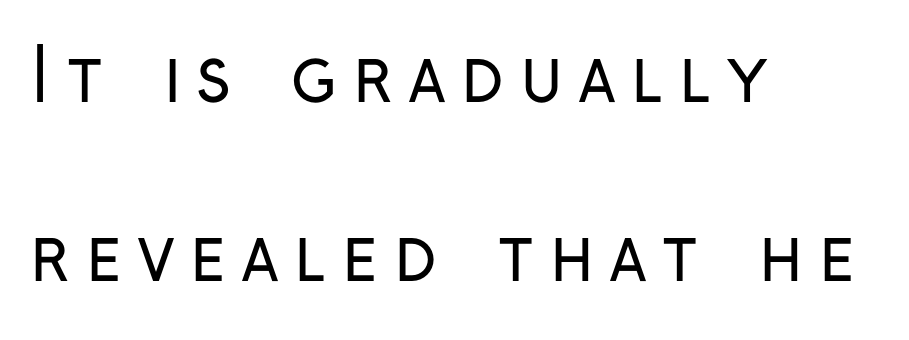
{"serif": "no", "italic": "no", "bold": "no", "weight": "regular", "width": "condensed", "stroke_contrast": "low", "x_height": "medium", "monospaced": "no", "underline": "no", "align": "left", "line_spacing": "loose", "line_spacing_ratio": 2.48, "letter_spacing": "wide", "letter_spacing_em": 0.22, "glyph_px": 72}
